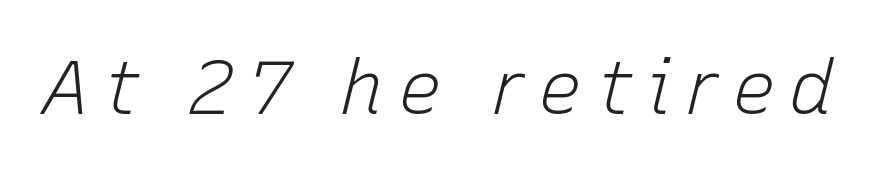
The rendering uses natural spacing where letterforms have individual widths. The typography opts for an oblique posture over an upright one. Bare-footed words on every line. This reads as an unemphasized weight, regular at the heaviest.
